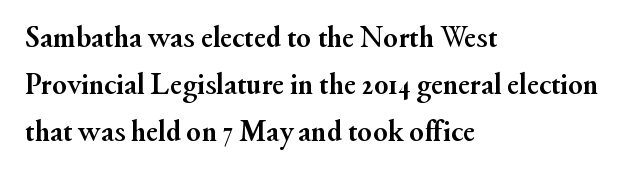
Rows of type keep a routine distance in the vertical direction. Do the characters align in a grid? No, the font is proportional. Casual observation: everything's shoved over to the left. The letters stand upright; this is a roman face.
